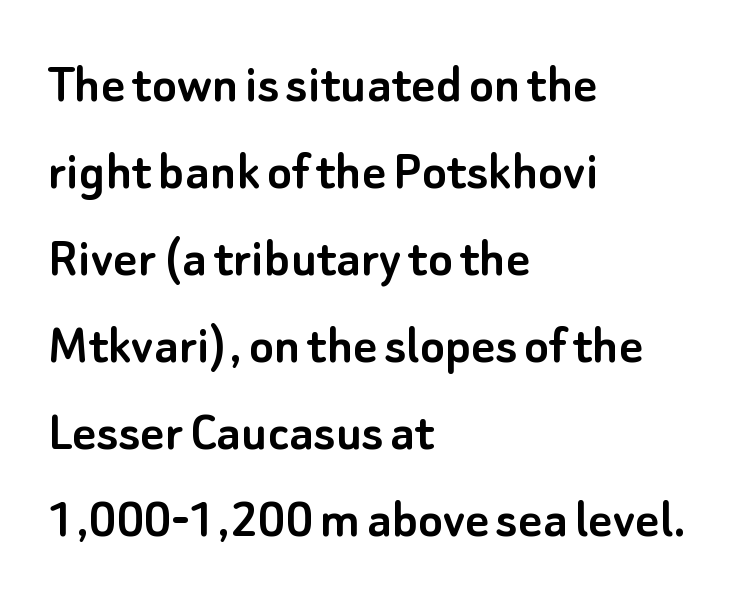
No feet cap the strokes, marking this as sans-serif type. This is roman type, the default non-slanted kind. Note the varied advance widths — an 'i' is clearly narrower than an 'm'. Default kerning and tracking; the words read as compact shapes. Lines of text with bare space underneath.
